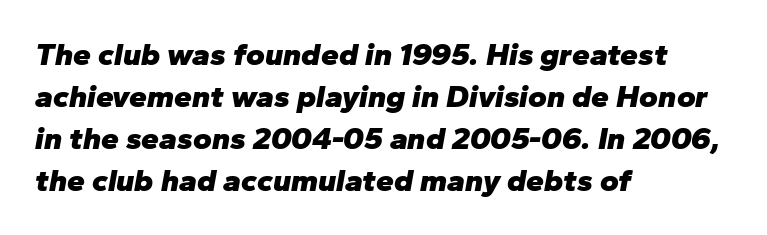
Q: Is the text bold? A: Yes.
Q: Is the text italic (slanted)? A: Yes, it leans right by about 10 degrees.
Q: Is the text underlined? A: No.
Q: How is the paragraph aligned? A: Left-aligned.
Q: Is the spacing between letters normal or unusually wide? A: Normal.
Q: Is the spacing between lines tight, normal or loose? A: Normal.
Q: Width (condensed, normal, or wide)? A: Normal.
Q: Stroke contrast? A: Low.
Q: x-height? A: Medium.
Q: Monospaced? A: No.
